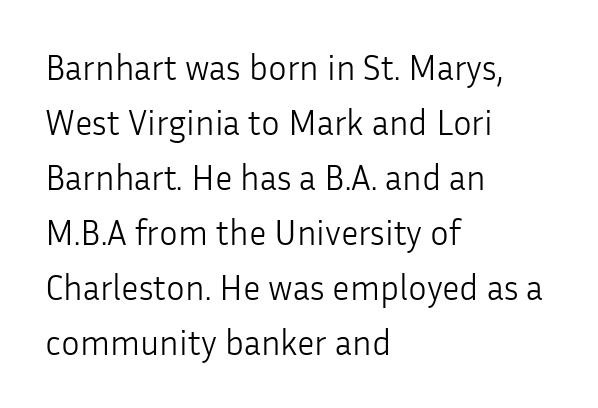
{"serif": "no", "italic": "no", "bold": "no", "weight": "light", "width": "normal", "stroke_contrast": "low", "x_height": "medium", "monospaced": "no", "underline": "no", "align": "left", "line_spacing": "normal", "line_spacing_ratio": 1.57, "letter_spacing": "normal", "letter_spacing_em": 0.0, "glyph_px": 35}
